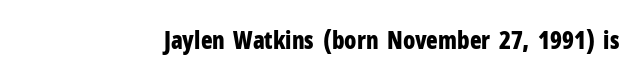
Q: Is the text bold? A: Yes.
Q: Is the text italic (slanted)? A: No, it is upright.
Q: Is the text underlined? A: No.
Q: Is the spacing between letters normal or unusually wide? A: Normal.
